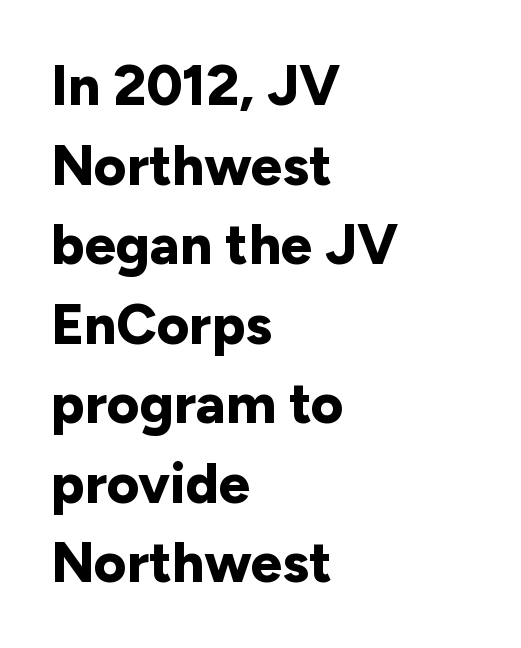
{"serif": "no", "italic": "no", "bold": "yes", "weight": "bold", "width": "normal", "stroke_contrast": "low", "x_height": "medium", "monospaced": "no", "underline": "no", "align": "left", "line_spacing": "normal", "line_spacing_ratio": 1.42, "letter_spacing": "normal", "letter_spacing_em": 0.0, "glyph_px": 56}
